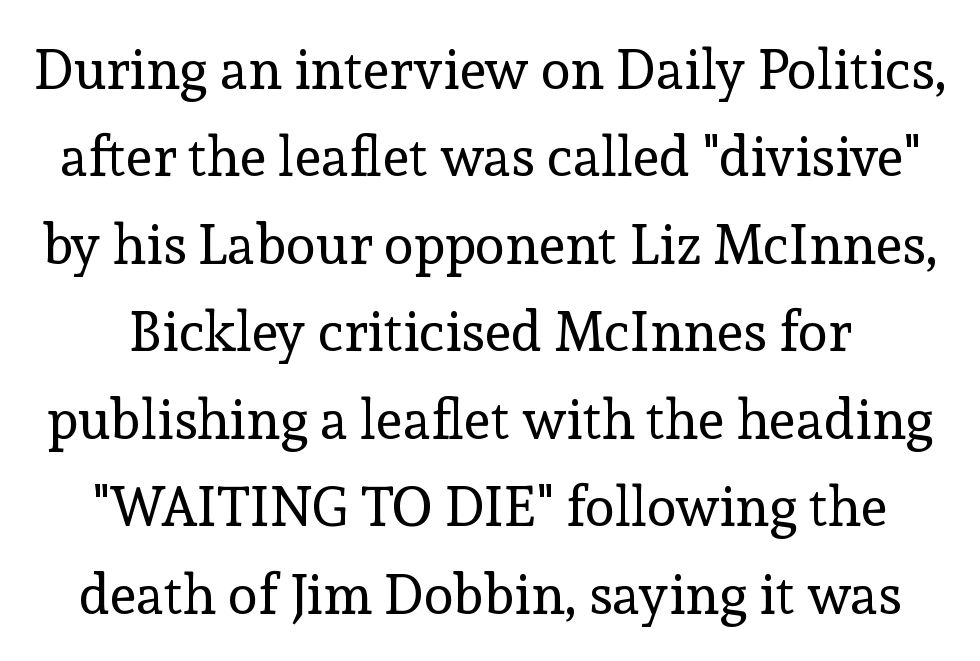
Words appear dense and cohesive because spacing is normal. The lettering stays uniformly vertical, giving the passage a roman look. Each stroke keeps to a modest, everyday thickness or less. The face used here is proportionally spaced, like ordinary book or web type. The type family on display is of the serif kind. The foot of each line stays bare and open.
